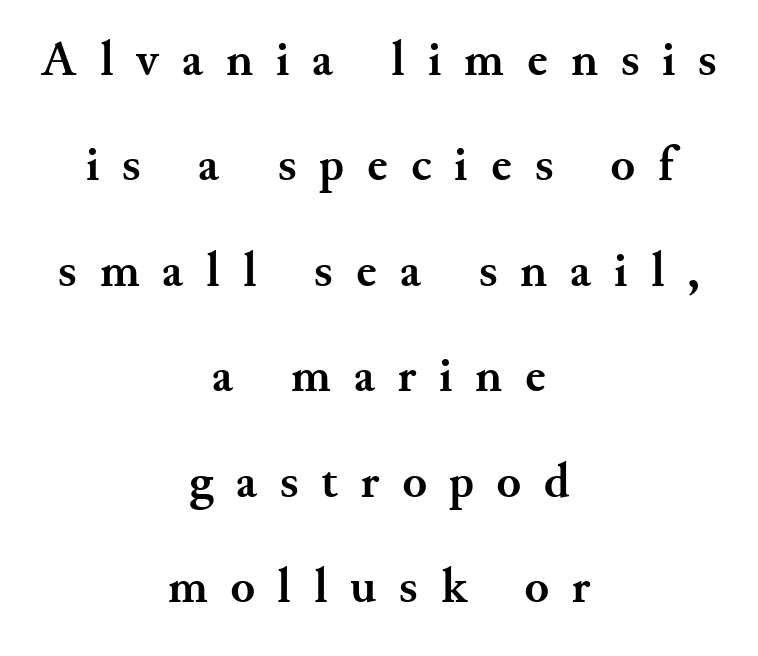
Is the block centered? Yes — each line is placed symmetrically about the middle. These lines carry a lot of weight — the face is fully bold. Is there much room between lines? Yes — plenty of vertical air separates them. These lines are rendered in a variable-pitch font. Type style note: has serifs.
